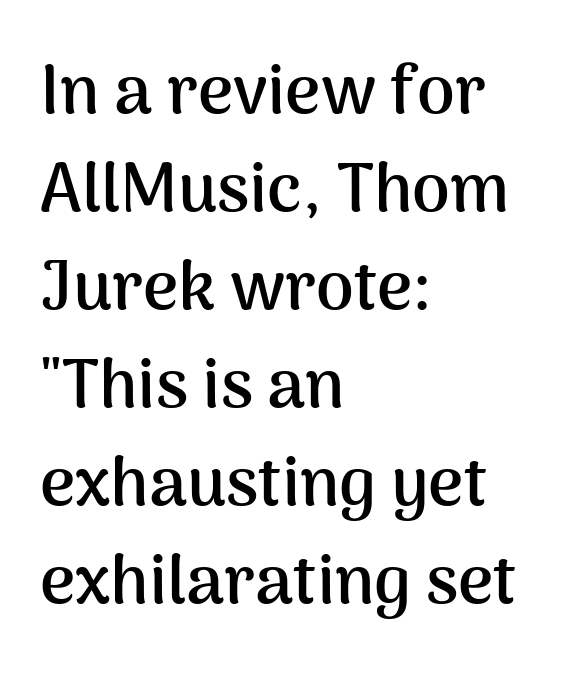
{"serif": "no", "italic": "no", "bold": "yes", "weight": "semibold", "width": "normal", "stroke_contrast": "medium", "x_height": "medium", "monospaced": "no", "underline": "no", "align": "left", "line_spacing": "normal", "line_spacing_ratio": 1.44, "letter_spacing": "normal", "letter_spacing_em": 0.0, "glyph_px": 68}
